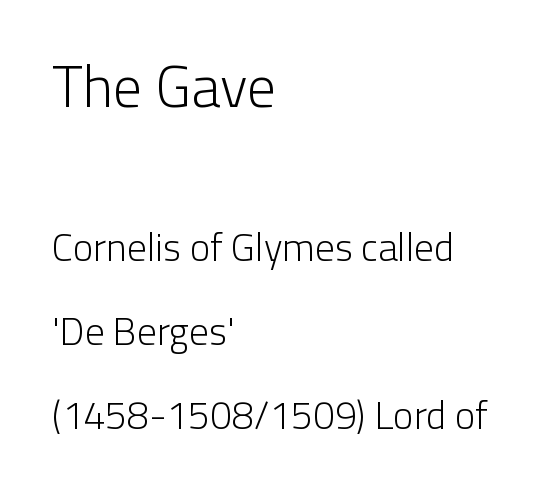
{"serif": "no", "italic": "no", "bold": "no", "weight": "light", "width": "normal", "stroke_contrast": "low", "x_height": "medium", "monospaced": "no", "underline": "no", "align": "left", "line_spacing": "loose", "line_spacing_ratio": 2.16, "letter_spacing": "normal", "letter_spacing_em": 0.0, "larger_block": "first", "size_ratio": 1.49, "glyph_px": 58}
